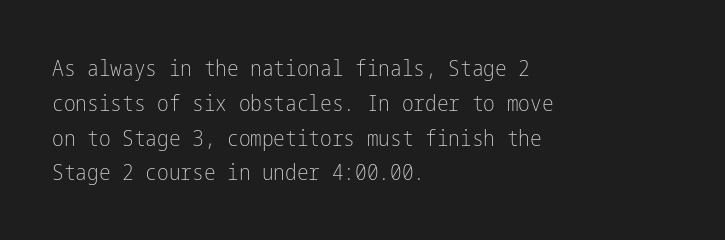
All the whitespace from short lines collects on the right. No extra tracking has been applied to these lines. Characters remain perfectly vertical along every line. The space beneath each line is pristine and unruled. Vertical stems look standard width or narrower in stroke.
